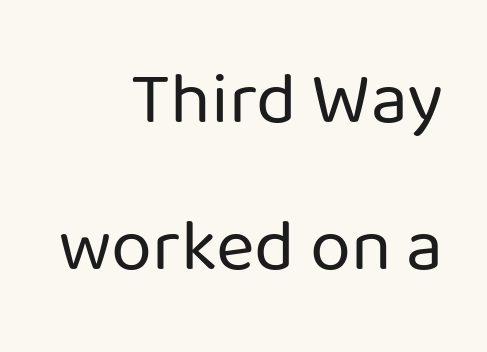
The image shows 74 px regular-weight sans-serif type, upright; set right-aligned, loose line spacing (1.98x), normal letter spacing, not underlined; low stroke contrast and a medium x-height.
